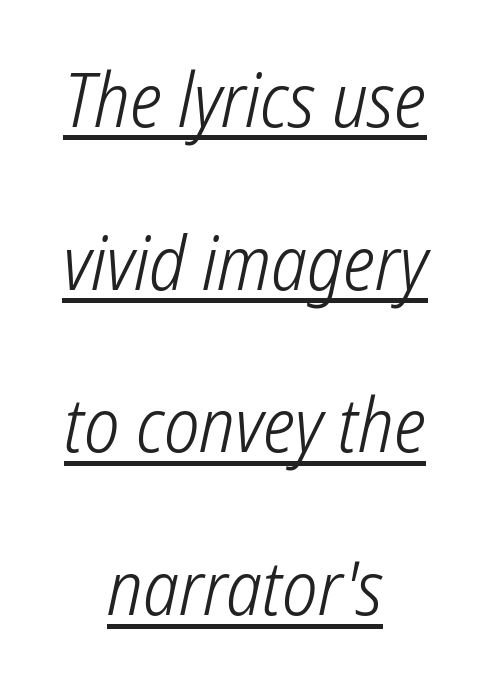
Q: Is the text bold? A: No.
Q: Is the typeface a serif or a sans-serif typeface? A: Sans-serif.
Q: Is the text underlined? A: Yes.
Q: How is the paragraph aligned? A: Centered.
Q: Is the spacing between letters normal or unusually wide? A: Normal.
Q: Is the spacing between lines tight, normal or loose? A: Loose.
Q: Width (condensed, normal, or wide)? A: Condensed.
Q: Stroke contrast? A: Low.
Q: x-height? A: Medium.
Q: Monospaced? A: No.
